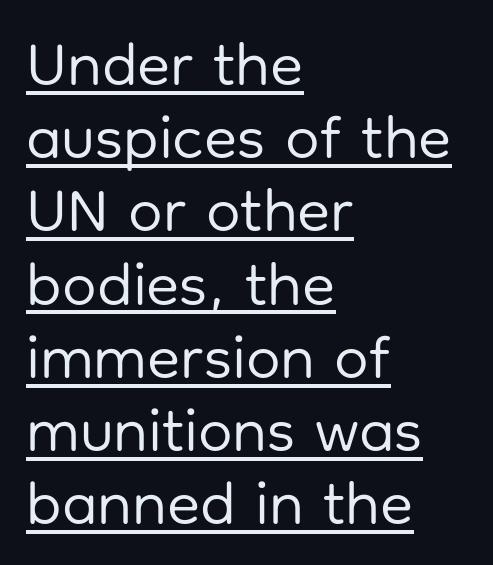
Q: Is the text bold? A: No.
Q: Is the text italic (slanted)? A: No, it is upright.
Q: Is the typeface a serif or a sans-serif typeface? A: Sans-serif.
Q: Is the text underlined? A: Yes.
Q: How is the paragraph aligned? A: Left-aligned.
Q: Is the spacing between letters normal or unusually wide? A: Normal.
Q: Width (condensed, normal, or wide)? A: Normal.
Q: Stroke contrast? A: Low.
Q: x-height? A: Medium.
Q: Monospaced? A: No.
